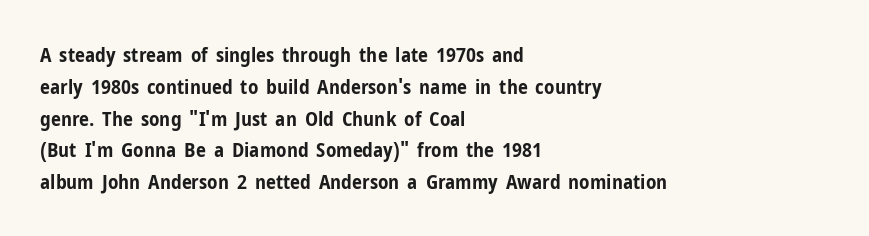
The image shows 20 px bold type, upright; set left-aligned, normal line spacing (1.59x), normal letter spacing, not underlined.
